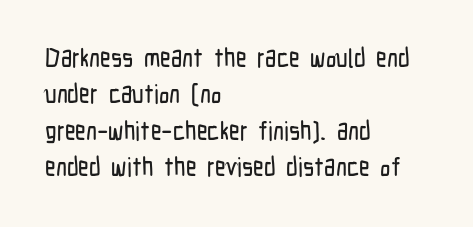
Each line starts at the same left margin while the right side varies. There is no visible air inserted between adjacent glyphs. Baseline-to-baseline distance is the conventional proportion of letter height. No italicization has been applied; the sample stays upright.
